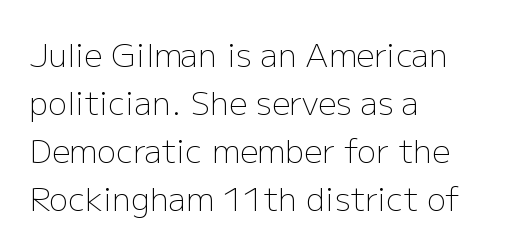
The image shows 32 px light sans-serif type, upright; set left-aligned, normal line spacing (1.5x), normal letter spacing, not underlined; low stroke contrast and a medium x-height.
